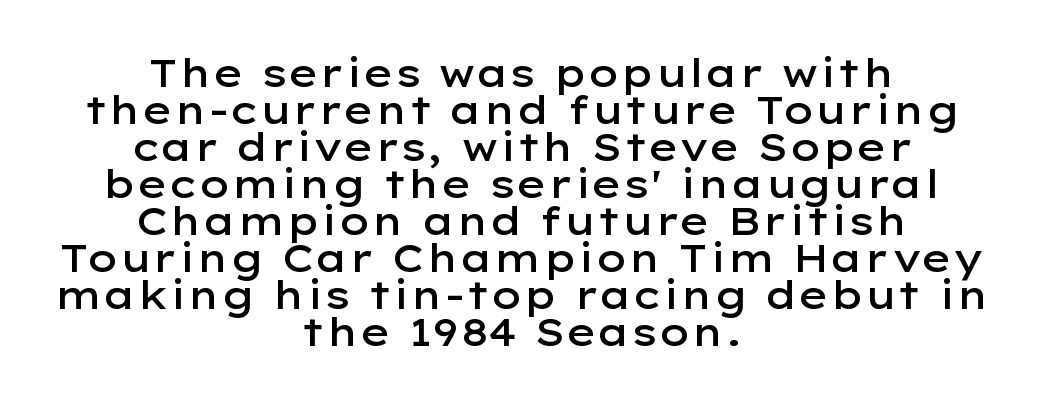
Is the type bold? Partly — it's a semibold, heavier than regular but not fully bold. Look at the bottom of the vertical strokes: they stop flat, with no serifs. Whoever set this chose condensed vertical rhythm over breathing room. A clean baseline with only descenders dipping below it. Character widths vary here, with narrow letters taking less room than wide ones.
